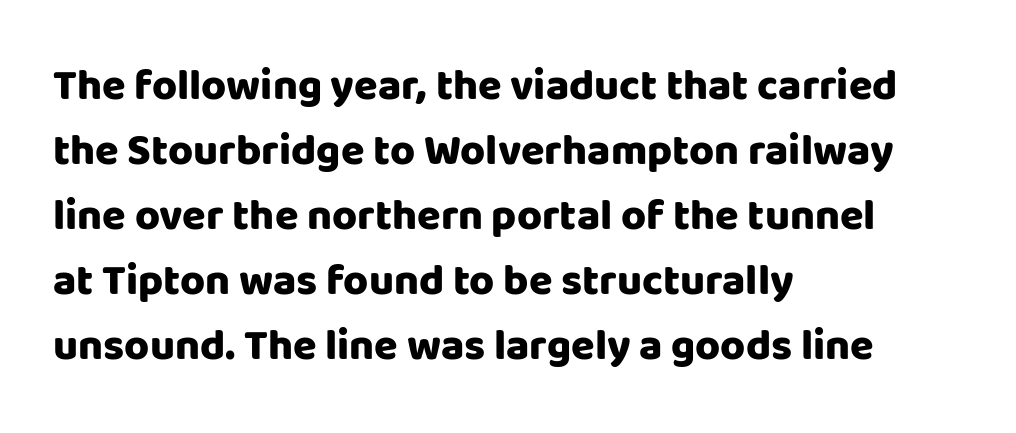
{"serif": "no", "italic": "no", "bold": "yes", "weight": "heavy", "width": "normal", "stroke_contrast": "low", "x_height": "large", "monospaced": "no", "underline": "no", "align": "left", "line_spacing": "normal", "line_spacing_ratio": 1.51, "letter_spacing": "normal", "letter_spacing_em": 0.0, "glyph_px": 43}
